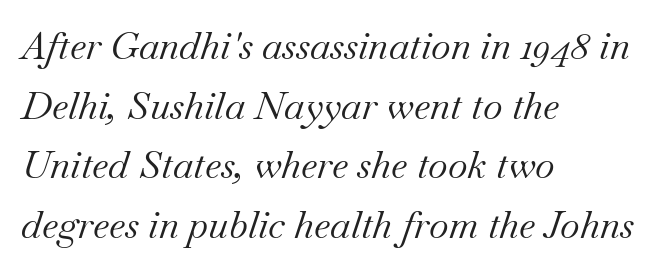
These lines are rendered in a variable-pitch font. Old-style or modern, the face here clearly has serifs. Teacher's note: observe the even left margin — that is flush-left alignment. The strokes carry an ordinary text weight at most. Quick note: underline off.
